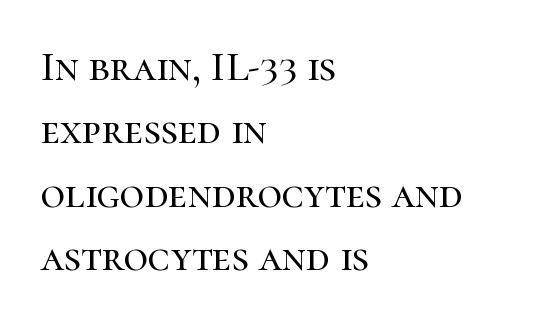
{"serif": "yes", "italic": "no", "width": "normal", "stroke_contrast": "high", "x_height": "medium", "monospaced": "no", "underline": "no", "align": "left", "line_spacing": "normal", "line_spacing_ratio": 1.51, "letter_spacing": "normal", "letter_spacing_em": 0.0, "glyph_px": 42}
